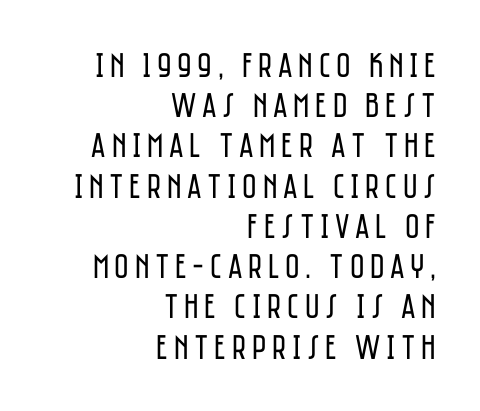
{"serif": "no", "italic": "no", "bold": "no", "weight": "regular", "width": "condensed", "stroke_contrast": "low", "x_height": "large", "monospaced": "no", "underline": "no", "align": "right", "line_spacing": "tight", "line_spacing_ratio": 1.15, "glyph_px": 35}
